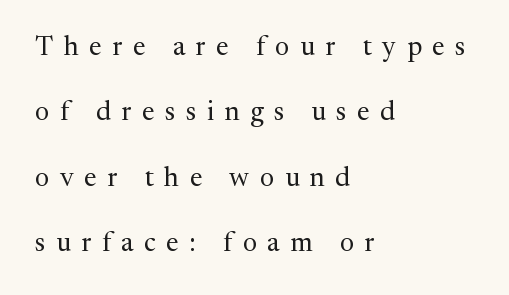
{"italic": "no", "bold": "no", "underline": "no", "align": "left", "line_spacing": "loose", "line_spacing_ratio": 2.42, "letter_spacing": "wide", "letter_spacing_em": 0.39, "glyph_px": 27}
